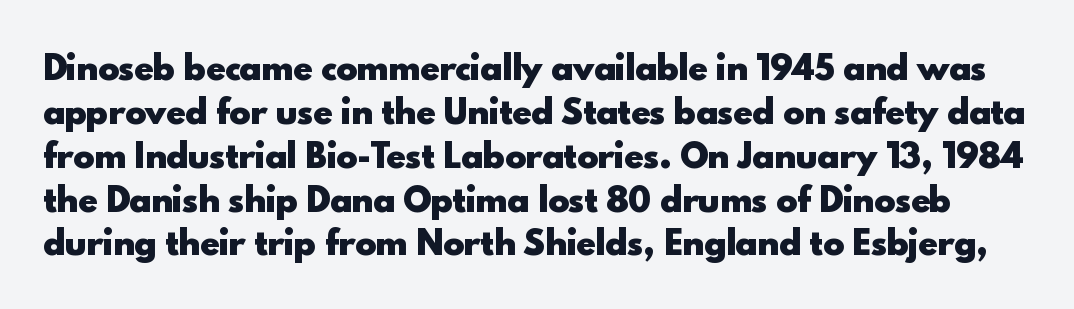
The image shows 32 px heavy sans-serif type, upright; set normal line spacing (1.37x), normal letter spacing, not underlined; a small x-height.
